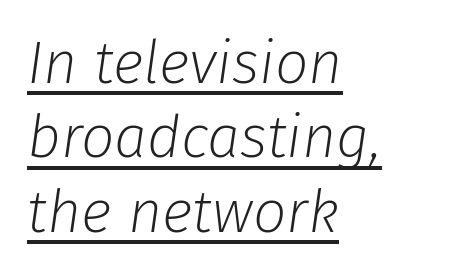
The image shows 59 px light type, italic (leaning right); set left-aligned, normal line spacing (1.26x), normal letter spacing, underlined; low stroke contrast and a medium x-height.
